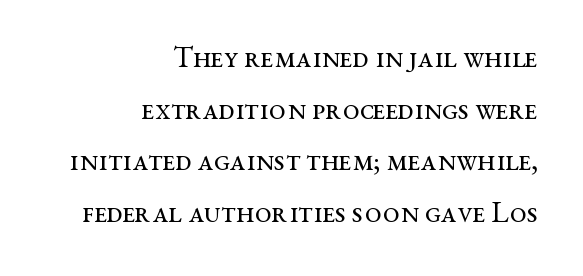
Q: Is the text bold? A: No.
Q: Is the text italic (slanted)? A: No, it is upright.
Q: Is the typeface a serif or a sans-serif typeface? A: Serif.
Q: Is the text underlined? A: No.
Q: How is the paragraph aligned? A: Right-aligned.
Q: Is the spacing between letters normal or unusually wide? A: Normal.
Q: Width (condensed, normal, or wide)? A: Wide.
Q: Stroke contrast? A: Medium.
Q: x-height? A: Medium.
Q: Monospaced? A: No.
